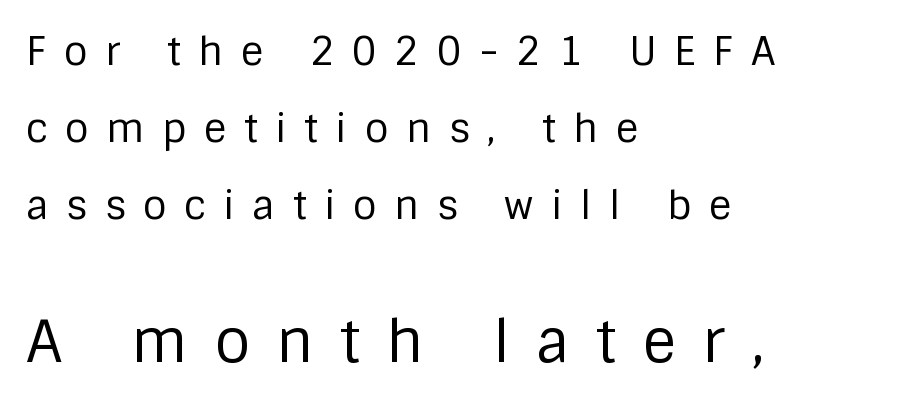
Q: Is the text bold? A: No.
Q: Is the text italic (slanted)? A: No, it is upright.
Q: Is the typeface a serif or a sans-serif typeface? A: Sans-serif.
Q: Is the text underlined? A: No.
Q: How is the paragraph aligned? A: Left-aligned.
Q: Is the spacing between letters normal or unusually wide? A: Unusually wide.
Q: Is the spacing between lines tight, normal or loose? A: Loose.
Q: Which block of text is set in a larger size, the first (top) or the second (bottom)? A: The second (bottom) one.
Q: Width (condensed, normal, or wide)? A: Normal.
Q: Stroke contrast? A: Low.
Q: x-height? A: Large.
Q: Monospaced? A: No.
